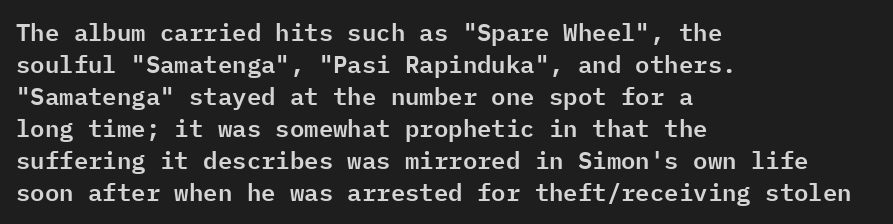
Q: Is the text italic (slanted)? A: No, it is upright.
Q: Is the text underlined? A: No.
Q: How is the paragraph aligned? A: Left-aligned.
Q: Is the spacing between letters normal or unusually wide? A: Normal.
Q: Is the spacing between lines tight, normal or loose? A: Normal.
